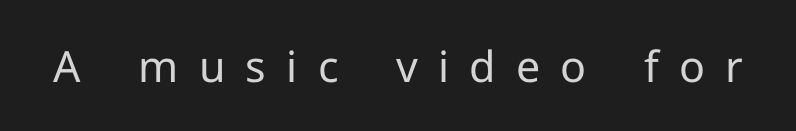
Plain, unruled lines of type. The typeface has the unassuming heft of standard copy or less. The text was rendered using a sans face with plain stroke endings. A typesetter would mark this as roman, not italic. The letters advance in unequal steps, a hallmark of proportional type.
